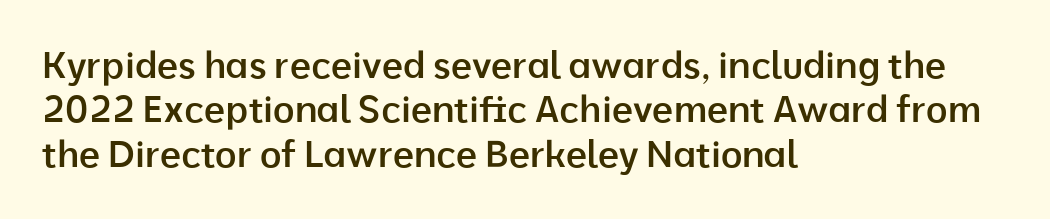
The image shows 37 px semibold sans-serif type, upright; set left-aligned, line spacing 1.2x, normal letter spacing, not underlined; low stroke contrast and a medium x-height.
